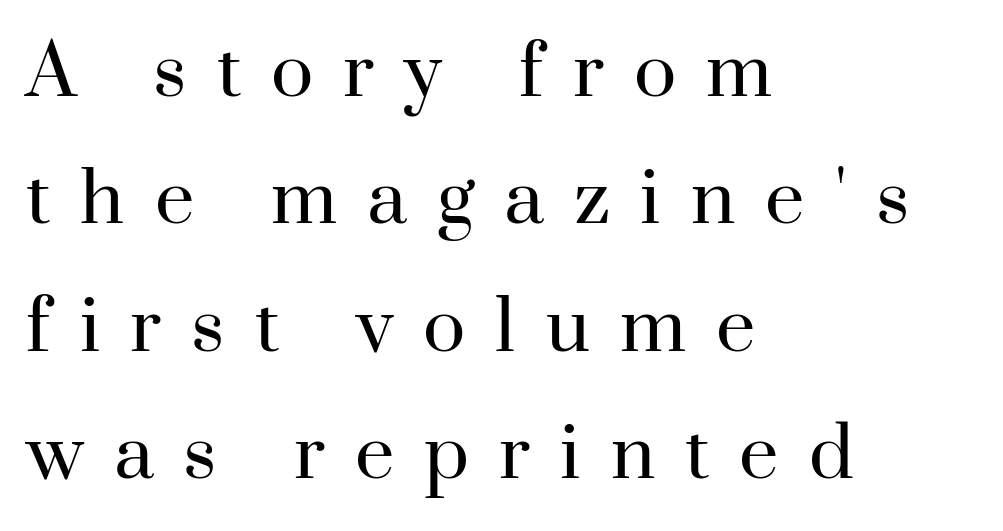
The image shows 70 px regular-weight serif type, upright; set left-aligned, line spacing 1.82x, unusually wide letter spacing (+0.43 em), not underlined; high stroke contrast and a small x-height.
